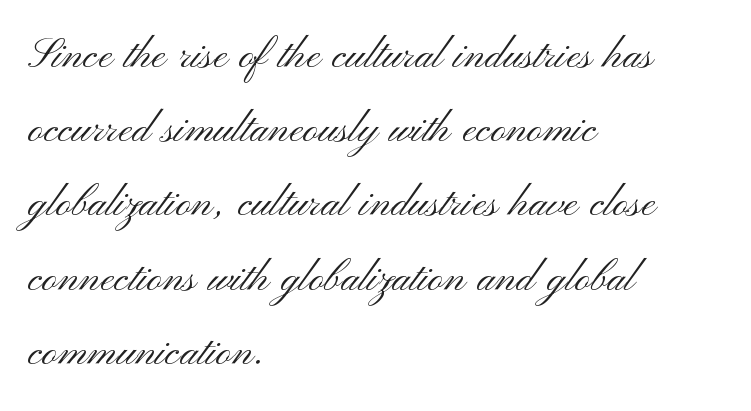
Q: Is the text bold? A: No.
Q: Is the text italic (slanted)? A: Yes.
Q: Is the typeface a serif or a sans-serif typeface? A: Sans-serif.
Q: Is the text underlined? A: No.
Q: How is the paragraph aligned? A: Left-aligned.
Q: Is the spacing between letters normal or unusually wide? A: Normal.
Q: Is the spacing between lines tight, normal or loose? A: Normal.
Q: Width (condensed, normal, or wide)? A: Wide.
Q: Stroke contrast? A: Medium.
Q: x-height? A: Small.
Q: Monospaced? A: No.
